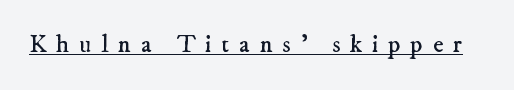
Q: Is the text bold? A: No.
Q: Is the text underlined? A: Yes.
Q: Is the spacing between letters normal or unusually wide? A: Unusually wide.
